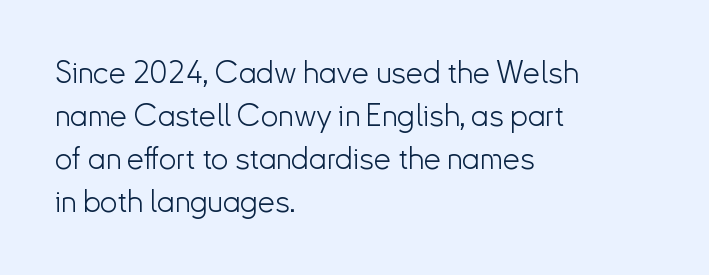
The image shows 31 px light sans-serif type, upright; set left-aligned, normal line spacing (1.39x), normal letter spacing, not underlined; low stroke contrast and a small x-height.
